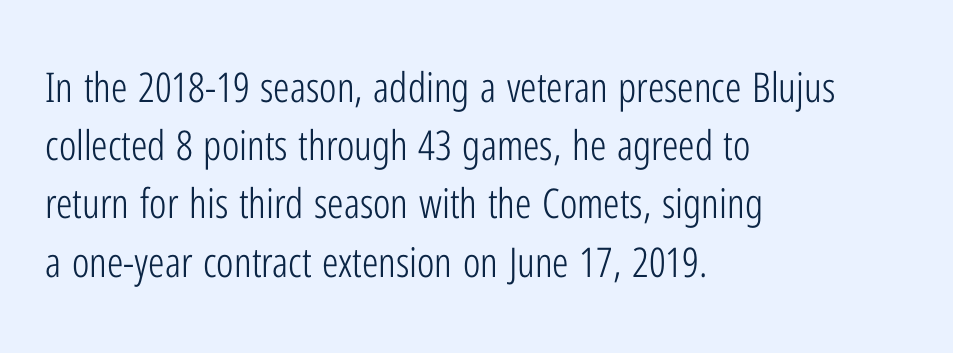
{"serif": "no", "italic": "no", "bold": "no", "weight": "light", "width": "condensed", "stroke_contrast": "low", "x_height": "medium", "monospaced": "no", "underline": "no", "align": "left", "line_spacing": "normal", "line_spacing_ratio": 1.42, "letter_spacing": "normal", "letter_spacing_em": 0.0, "glyph_px": 41}
